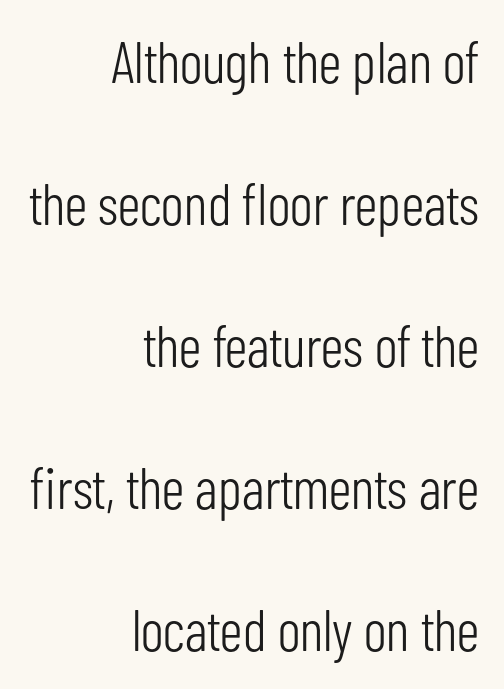
Q: Is the text bold? A: No.
Q: Is the text italic (slanted)? A: No, it is upright.
Q: Is the typeface a serif or a sans-serif typeface? A: Sans-serif.
Q: Is the text underlined? A: No.
Q: How is the paragraph aligned? A: Right-aligned.
Q: Is the spacing between letters normal or unusually wide? A: Normal.
Q: Is the spacing between lines tight, normal or loose? A: Loose.
Q: Width (condensed, normal, or wide)? A: Condensed.
Q: Stroke contrast? A: Low.
Q: x-height? A: Medium.
Q: Monospaced? A: No.
